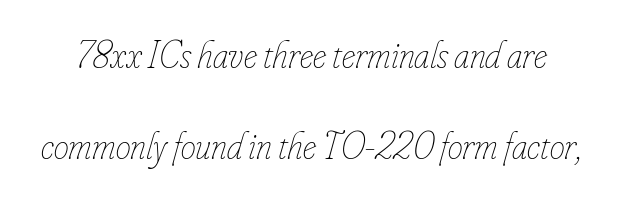
{"italic": "yes", "lean": "right", "slant_degrees": 16, "bold": "no", "weight": "thin", "width": "condensed", "stroke_contrast": "low", "x_height": "small", "monospaced": "no", "underline": "no", "line_spacing": "loose", "line_spacing_ratio": 2.39, "letter_spacing": "normal", "letter_spacing_em": 0.0, "glyph_px": 38}
